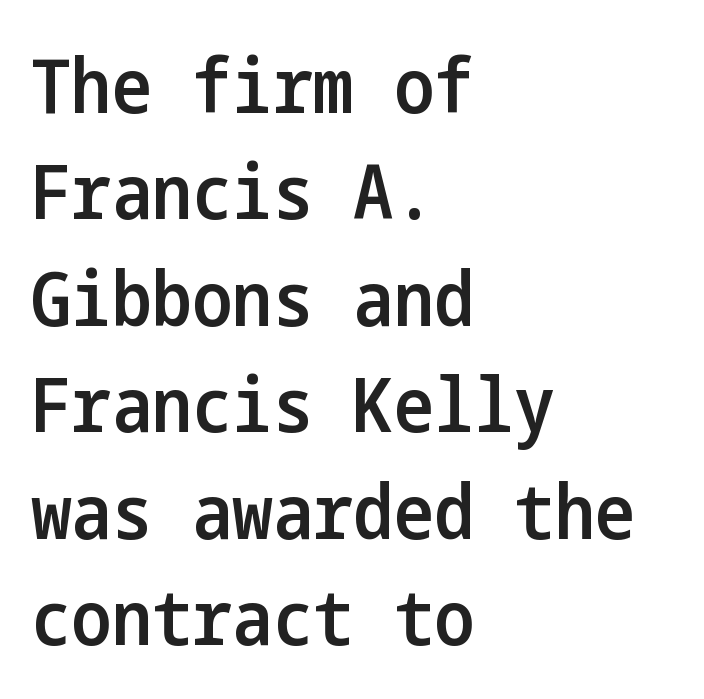
The paragraph shown leans on its left margin. Compared with typical paragraphs, the rows here are spaced about the same. The glyphs have the mass of a demibold cut, below bold. The glyphs in this specimen are sans serif.
